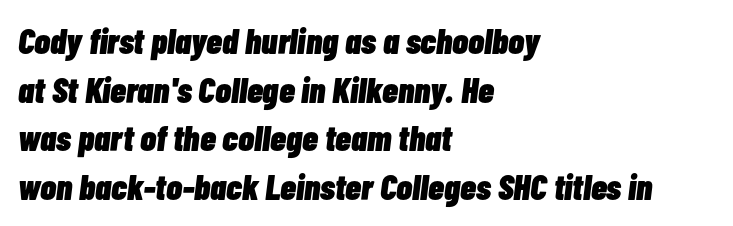
Each row of text sits above clean, open space. Proportional: the letters do not fall into vertical columns. The setting favours the left margin, as ordinary paragraphs usually do. The gaps between neighbouring characters are ordinary and unremarkable. Its strokes are broad and dark, the hallmark of bold type. The whole block is typeset with a tilt.
